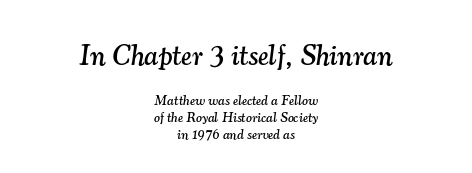
Where is the straight margin? There isn't one; the lines are centered. The face used here is seriffed, in the tradition of book romans. Between these two stacked blocks, the higher one wins on size. Tracking here is standard; glyphs follow each other at the usual distance.
